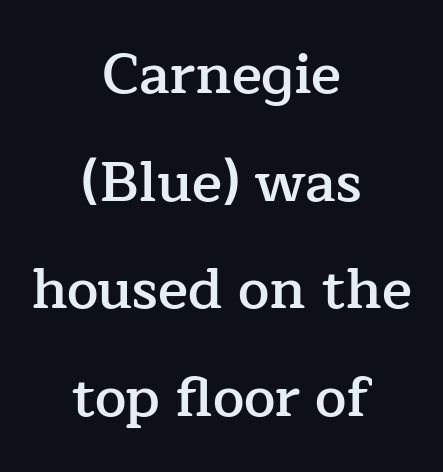
Italic? Not at all — the glyphs are vertical. The tracking reads as untouched default to a designer's eye. In CSS terms this would be text-align: center. These lines carry some extra weight — a demibold, not a full bold. A great deal of white space separates one row of letters from the next. Beneath every word, the page is bare.
